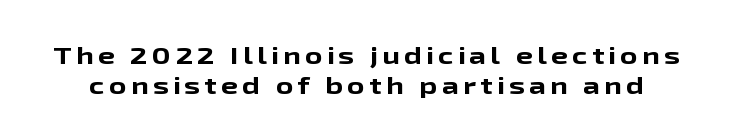
The image shows 24 px bold type, upright; set line spacing 1.24x, not underlined.
